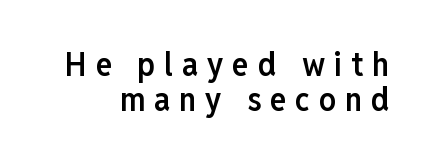
Q: Is the text bold? A: Semi-bold.
Q: Is the text italic (slanted)? A: No, it is upright.
Q: Is the typeface a serif or a sans-serif typeface? A: Sans-serif.
Q: Is the text underlined? A: No.
Q: Is the spacing between letters normal or unusually wide? A: Unusually wide.
Q: Is the spacing between lines tight, normal or loose? A: Tight.
Q: Width (condensed, normal, or wide)? A: Condensed.
Q: Stroke contrast? A: Low.
Q: x-height? A: Medium.
Q: Monospaced? A: No.
